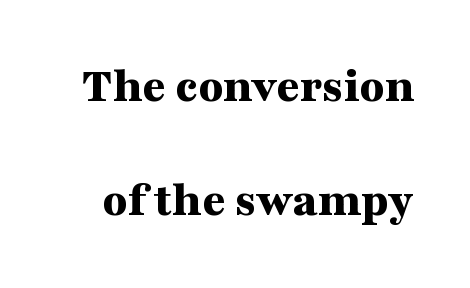
Q: Is the text bold? A: Yes.
Q: Is the text italic (slanted)? A: No, it is upright.
Q: Is the typeface a serif or a sans-serif typeface? A: Serif.
Q: Is the text underlined? A: No.
Q: Is the spacing between letters normal or unusually wide? A: Normal.
Q: Is the spacing between lines tight, normal or loose? A: Loose.
Q: Width (condensed, normal, or wide)? A: Wide.
Q: Stroke contrast? A: Medium.
Q: x-height? A: Medium.
Q: Monospaced? A: No.
